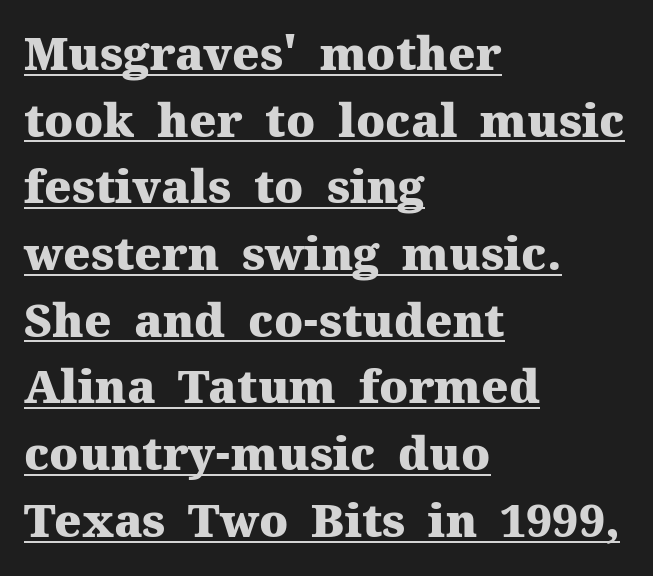
{"serif": "yes", "italic": "no", "bold": "yes", "weight": "heavy", "width": "normal", "stroke_contrast": "medium", "x_height": "medium", "monospaced": "no", "underline": "yes", "align": "left", "line_spacing": "normal", "line_spacing_ratio": 1.45, "letter_spacing": "normal", "letter_spacing_em": 0.0, "glyph_px": 46}
